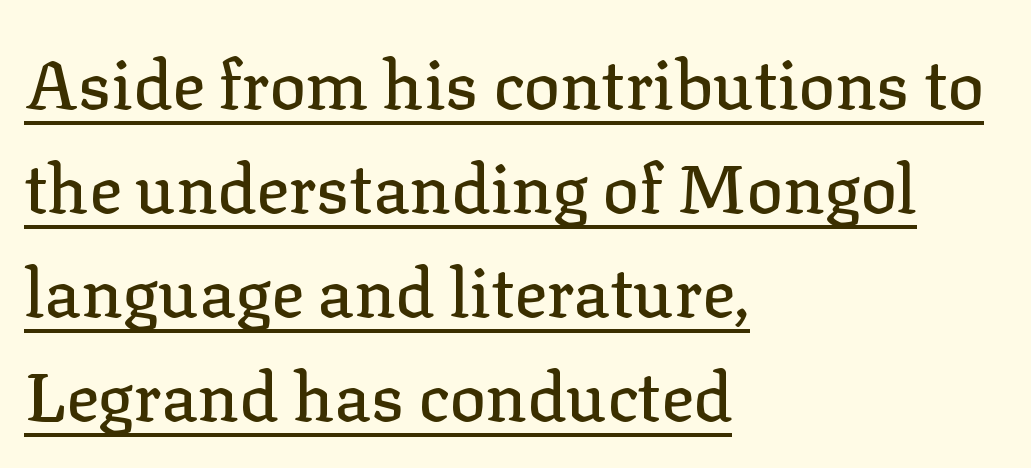
A student would call this left alignment; a typographer would say flush left, rag right. Spacing verdict: proportional, widths tailored to each character. The vertical gap from one line to the next is medium. The lettering is marked with a stroke running underneath it. Posture: straight, roman, zero tilt. Typographically, this falls in the serif category.
